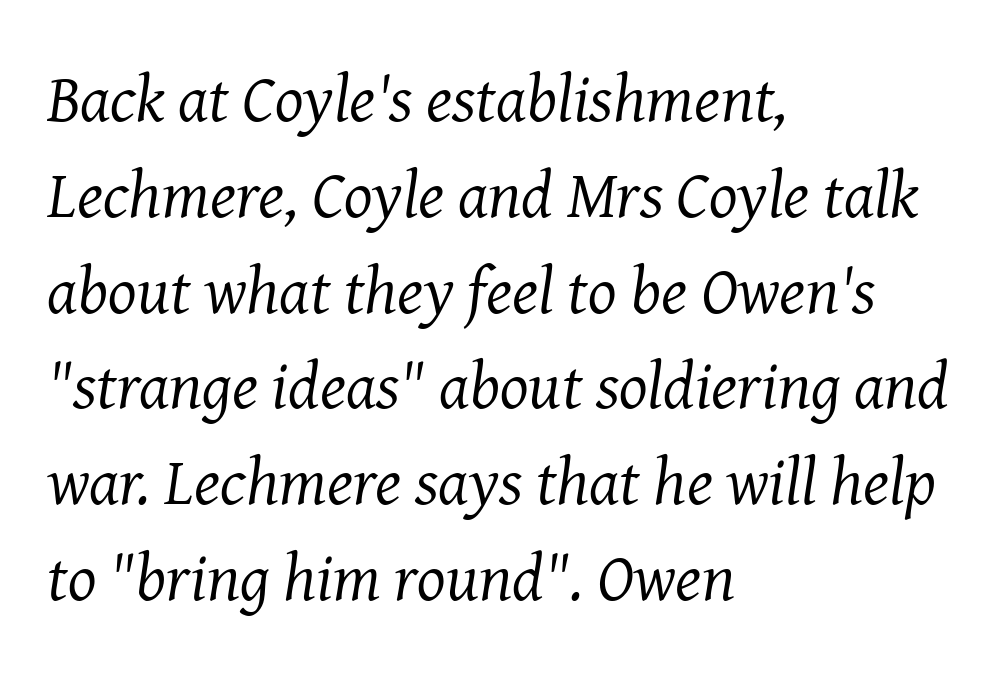
Q: Is the text bold? A: No.
Q: Is the text italic (slanted)? A: Yes, it leans right by about 8 degrees.
Q: Is the typeface a serif or a sans-serif typeface? A: Serif.
Q: Is the text underlined? A: No.
Q: How is the paragraph aligned? A: Left-aligned.
Q: Is the spacing between letters normal or unusually wide? A: Normal.
Q: Is the spacing between lines tight, normal or loose? A: Normal.
Q: Width (condensed, normal, or wide)? A: Normal.
Q: Stroke contrast? A: Medium.
Q: x-height? A: Medium.
Q: Monospaced? A: No.
